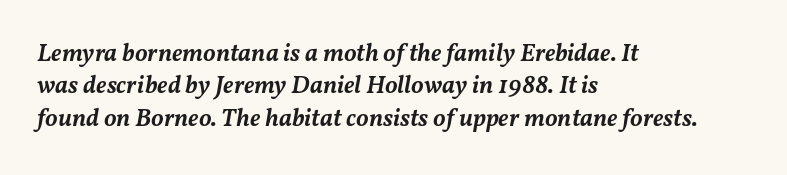
{"italic": "yes", "lean": "right", "slant_degrees": 11, "bold": "semi", "underline": "no", "align": "left", "line_spacing": "normal", "line_spacing_ratio": 1.3, "letter_spacing": "normal", "letter_spacing_em": 0.0, "glyph_px": 25}
